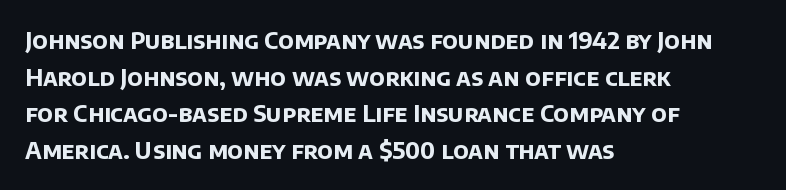
{"bold": "yes", "underline": "no", "align": "left", "line_spacing": "normal", "line_spacing_ratio": 1.59, "letter_spacing": "normal", "letter_spacing_em": 0.0, "glyph_px": 23}
